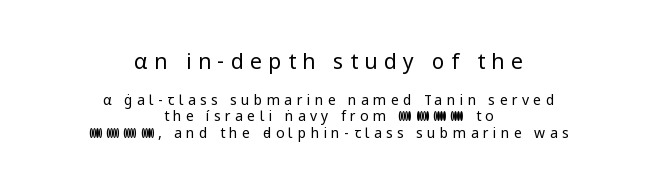
Caption: face not bold, strokes unweighted. The initial chunk of copy outweighs the following chunk in type size. Characters follow at a spacing far wider than the type designer built in. The letters stand upright; this is a roman face.
